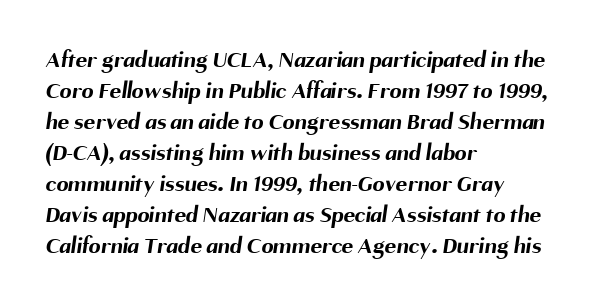
The image shows 24 px bold type; set left-aligned, normal line spacing (1.29x), normal letter spacing, not underlined.
